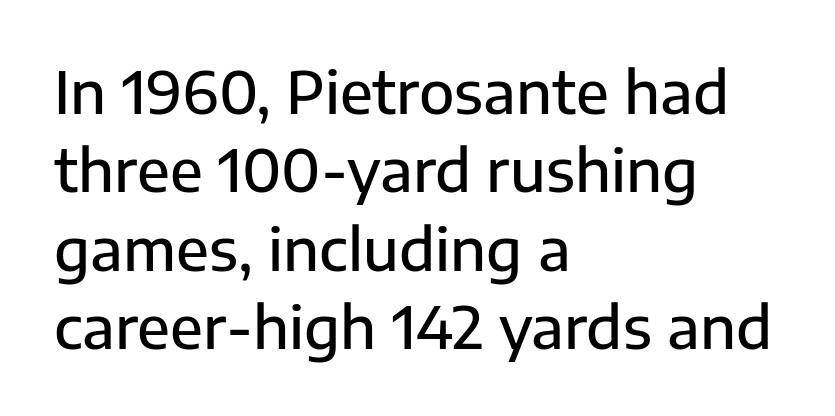
The image shows 58 px semibold sans-serif type, upright; set left-aligned, normal line spacing (1.35x), normal letter spacing, not underlined; low stroke contrast and a medium x-height.
